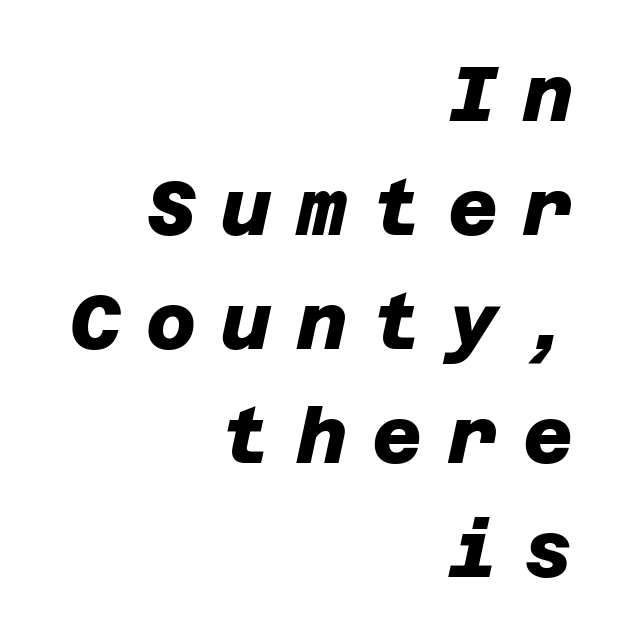
The rows are spaced the way most documents space them. Weight check: bold — yes, fully. Letters rest on an invisible, unmarked baseline. In terms of letterspacing, this is a distinctly airy, spread setting.
